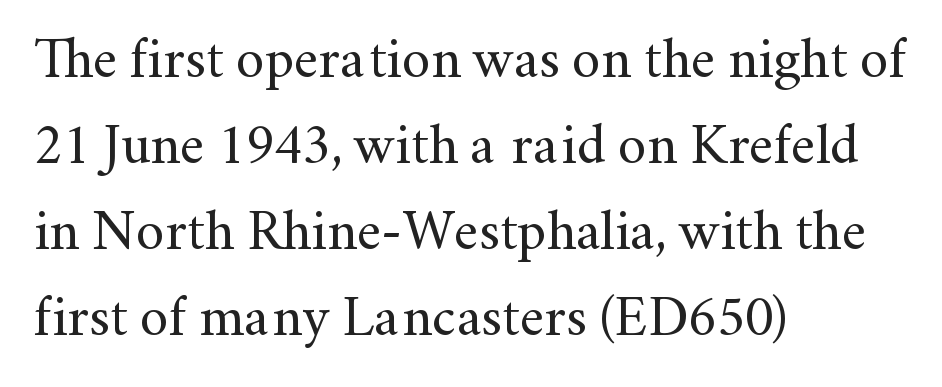
{"serif": "yes", "italic": "no", "bold": "no", "weight": "regular", "width": "normal", "stroke_contrast": "medium", "x_height": "small", "monospaced": "no", "underline": "no", "align": "left", "line_spacing": "normal", "line_spacing_ratio": 1.51, "letter_spacing": "normal", "letter_spacing_em": 0.0, "glyph_px": 57}
